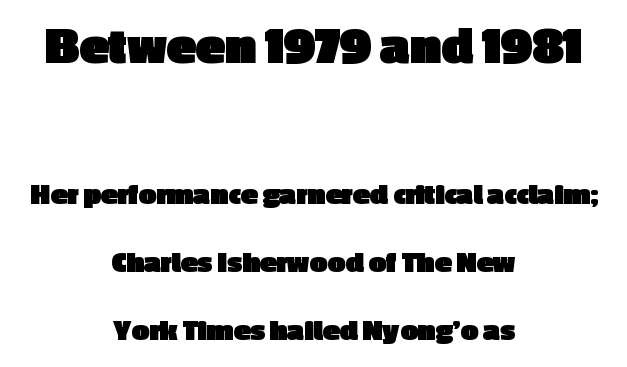
{"serif": "no", "italic": "no", "bold": "yes", "weight": "heavy", "width": "normal", "x_height": "medium", "monospaced": "no", "underline": "no", "align": "center", "line_spacing": "loose", "line_spacing_ratio": 2.19, "letter_spacing": "normal", "letter_spacing_em": 0.0, "larger_block": "first", "size_ratio": 1.74, "glyph_px": 54}
